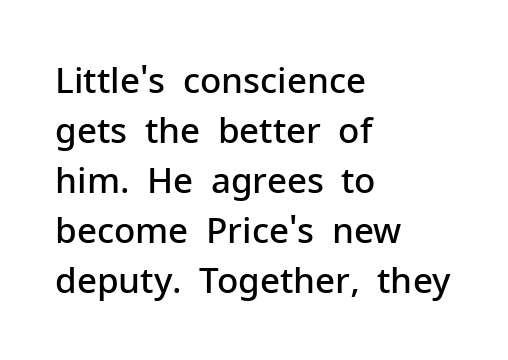
The space between consecutive lines is moderate. What stands out about the letter spacing? Nothing — it is the standard amount. Posture: upright roman. A typesetter would label this face a sans.
